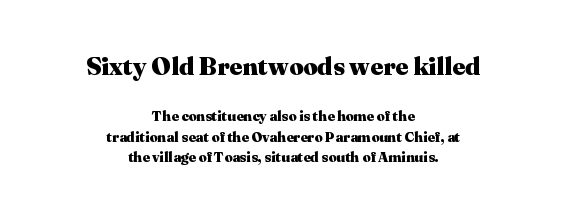
Q: Is the text bold? A: Yes.
Q: Is the text italic (slanted)? A: No, it is upright.
Q: Is the text underlined? A: No.
Q: How is the paragraph aligned? A: Centered.
Q: Is the spacing between letters normal or unusually wide? A: Normal.
Q: Is the spacing between lines tight, normal or loose? A: Normal.
Q: Which block of text is set in a larger size, the first (top) or the second (bottom)? A: The first (top) one.
